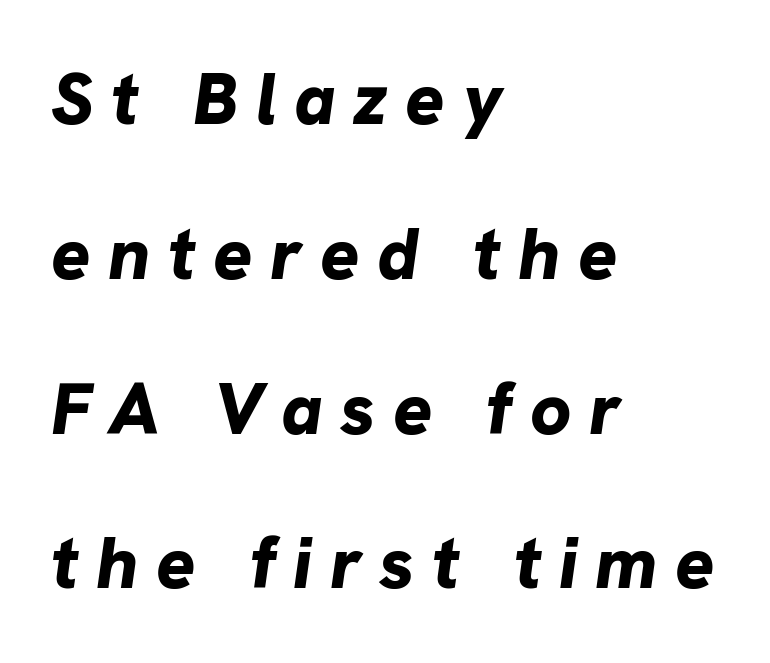
{"italic": "yes", "lean": "right", "slant_degrees": 8, "bold": "yes", "weight": "bold", "width": "normal", "stroke_contrast": "low", "x_height": "medium", "monospaced": "no", "underline": "no", "align": "left", "line_spacing": "loose", "line_spacing_ratio": 2.12, "letter_spacing": "wide", "letter_spacing_em": 0.24, "glyph_px": 73}
